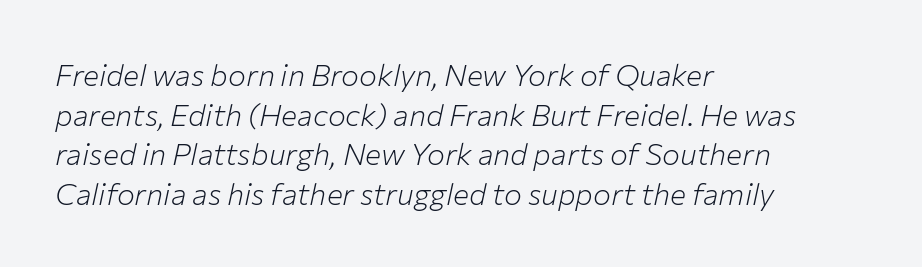
Emphasis-style slanted type is in use. Letters have the restrained weight of plain body copy at most. In terms of leading, this rendering sits right in the middle. The gap between lines stays unmarked.
